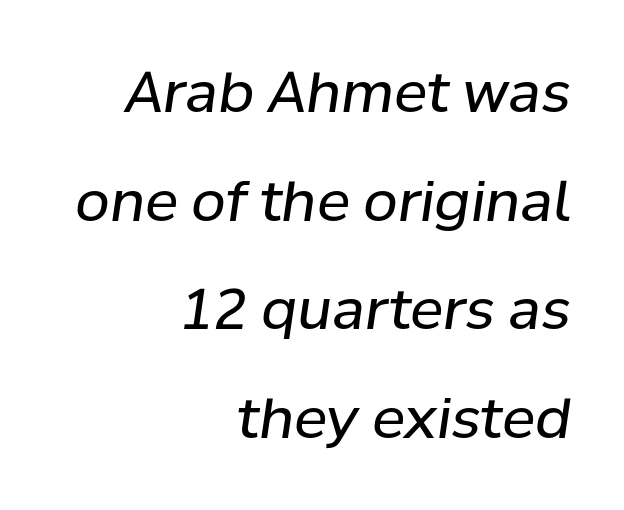
Has an underline been added? It has not. The paragraph has a hard right edge and a soft left edge. Each letter keeps its own natural width here, so spacing adapts to shape. The passage shown leans; its letterforms are oblique. Letter spacing: default. Bold? No — there's no thickening of the strokes.
